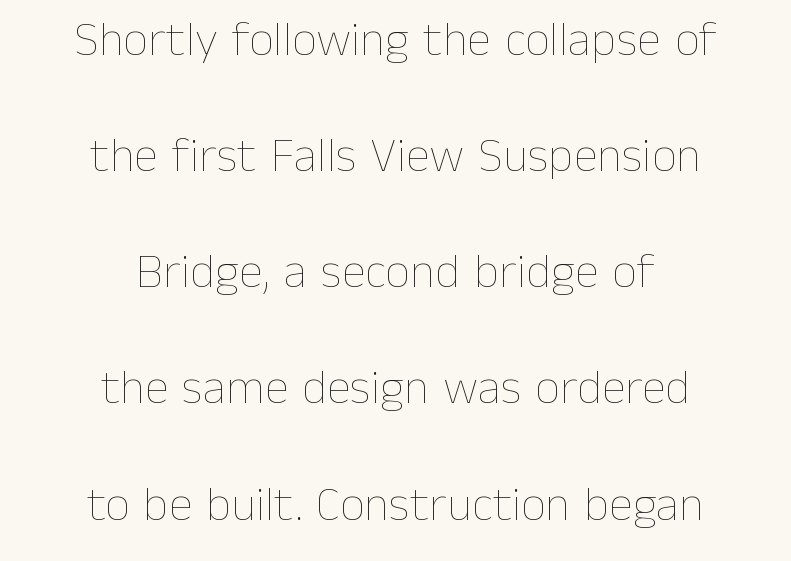
Here the designer chose a conventional face with non-uniform glyph widths. When letters stand straight like this, we call the style roman or upright. The strokes are not fattened; the text isn't bold. Honestly, the rows look like they've been pulled way apart.
